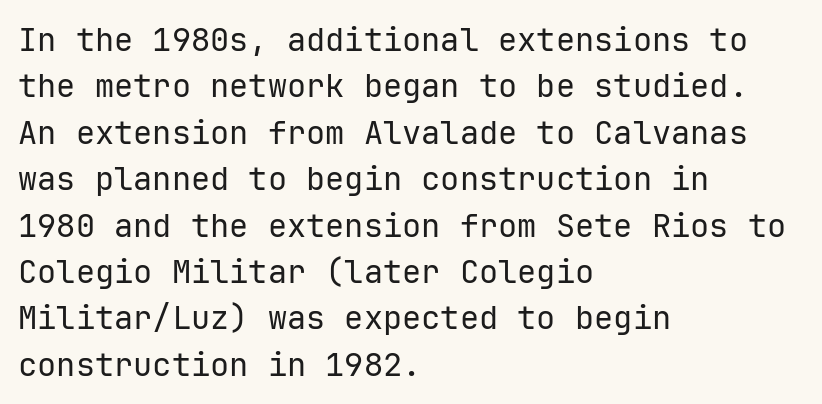
{"serif": "no", "italic": "no", "bold": "no", "weight": "regular", "width": "normal", "stroke_contrast": "low", "x_height": "medium", "monospaced": "yes", "underline": "no", "align": "left", "line_spacing": "normal", "line_spacing_ratio": 1.45, "letter_spacing": "normal", "letter_spacing_em": 0.0, "glyph_px": 32}
